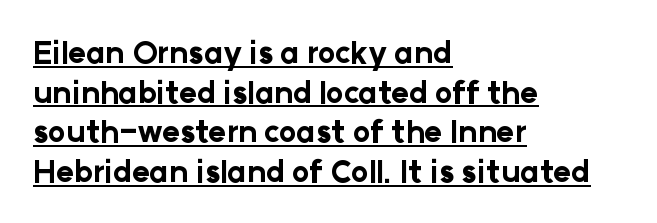
{"serif": "no", "italic": "no", "bold": "yes", "weight": "bold", "width": "normal", "stroke_contrast": "low", "x_height": "medium", "monospaced": "no", "underline": "yes", "align": "left", "line_spacing": "normal", "line_spacing_ratio": 1.32, "letter_spacing": "normal", "letter_spacing_em": 0.0, "glyph_px": 30}
